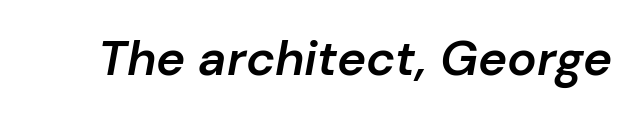
The image shows 49 px semibold type, italic (leaning right); set normal letter spacing, not underlined; low stroke contrast and a medium x-height.
